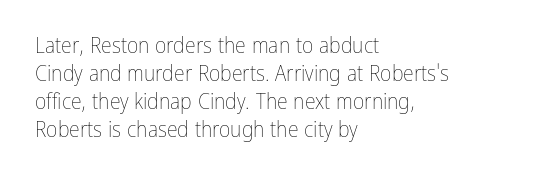
Q: Is the text bold? A: No.
Q: Is the text italic (slanted)? A: No, it is upright.
Q: Is the text underlined? A: No.
Q: How is the paragraph aligned? A: Left-aligned.
Q: Is the spacing between letters normal or unusually wide? A: Normal.
Q: Is the spacing between lines tight, normal or loose? A: Normal.
